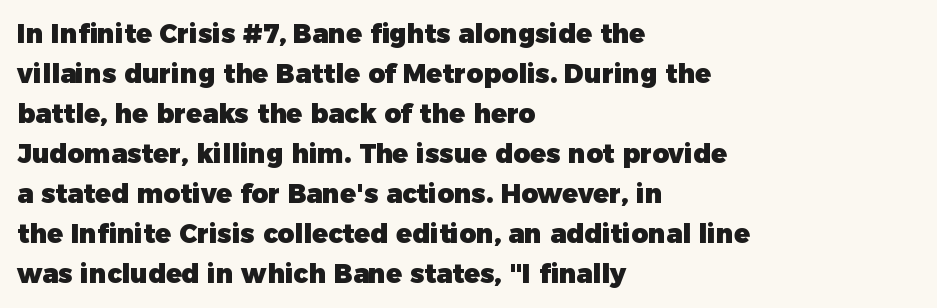
{"italic": "no", "bold": "yes", "underline": "no", "align": "left", "line_spacing": "normal", "line_spacing_ratio": 1.54, "letter_spacing": "normal", "letter_spacing_em": 0.0, "glyph_px": 26}
